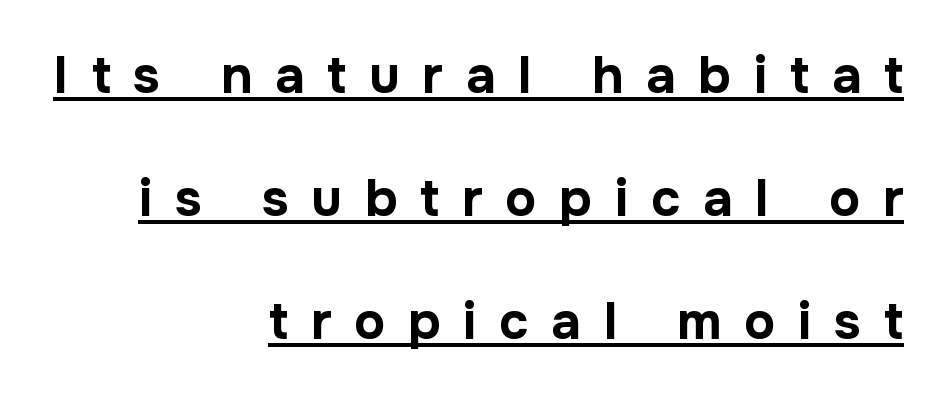
The image shows 52 px bold sans-serif type, upright; set right-aligned, loose line spacing (2.37x), unusually wide letter spacing (+0.44 em), underlined; low stroke contrast and a medium x-height.
